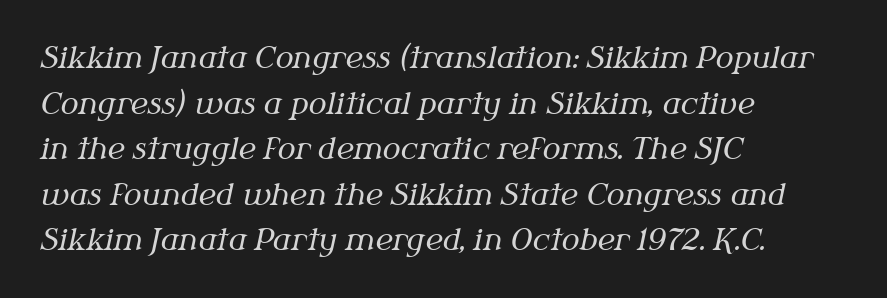
The rendering keeps characters at their native spacing. The rendering applies a slant to the glyphs. Has an underline been added? It has not. This is serif lettering, the kind often seen in printed books. Where is the straight margin? On the left.
